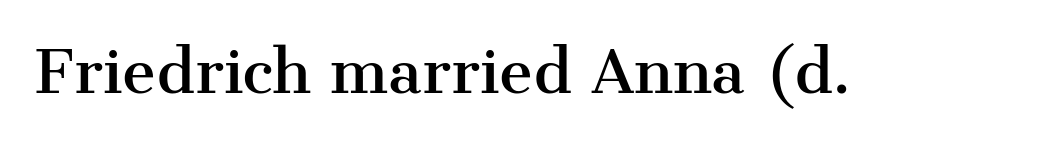
{"serif": "yes", "italic": "no", "width": "normal", "stroke_contrast": "medium", "x_height": "medium", "monospaced": "no", "underline": "no", "letter_spacing": "normal", "letter_spacing_em": 0.0, "glyph_px": 58}
